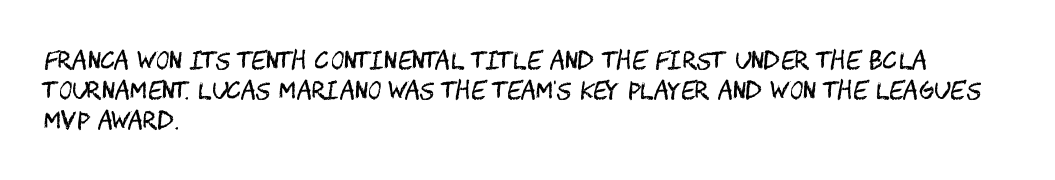
{"italic": "no", "bold": "no", "underline": "no", "align": "left", "line_spacing": "normal", "line_spacing_ratio": 1.3, "letter_spacing": "normal", "letter_spacing_em": 0.0, "glyph_px": 23}
